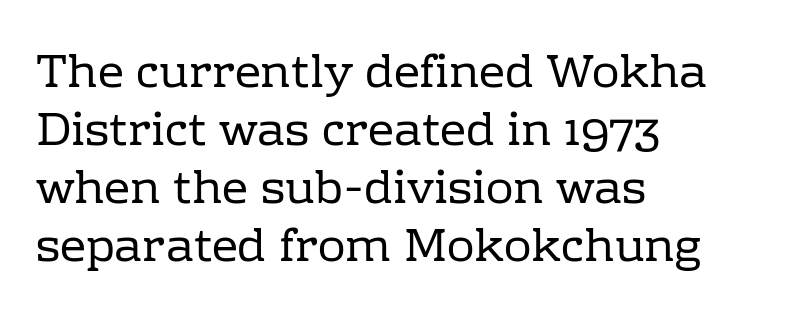
The space between consecutive lines is moderate. Posture: straight, roman, zero tilt. These glyphs show unthickened strokes, regular width or finer. The letters carry serifs — small finishing strokes at the ends of their stems. Is this a fixed-width face? No — the glyphs have proportional, varying widths. Descenders are the only things crossing below the line.
